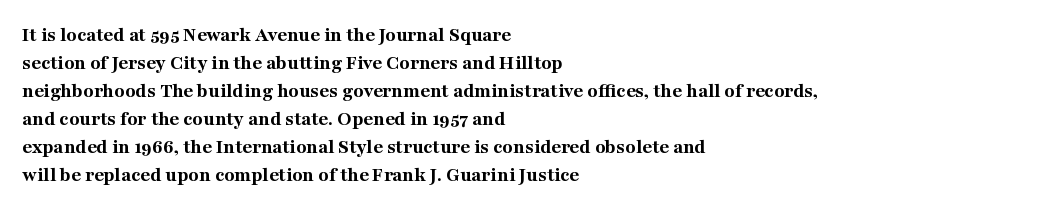
Q: Is the text bold? A: Yes.
Q: Is the text italic (slanted)? A: No, it is upright.
Q: Is the text underlined? A: No.
Q: How is the paragraph aligned? A: Left-aligned.
Q: Is the spacing between letters normal or unusually wide? A: Normal.
Q: Is the spacing between lines tight, normal or loose? A: Normal.
